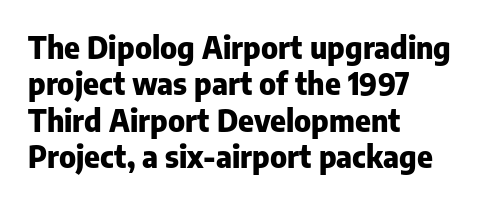
Q: Is the text bold? A: Yes.
Q: Is the text italic (slanted)? A: No, it is upright.
Q: Is the typeface a serif or a sans-serif typeface? A: Sans-serif.
Q: Is the text underlined? A: No.
Q: How is the paragraph aligned? A: Left-aligned.
Q: Is the spacing between letters normal or unusually wide? A: Normal.
Q: Width (condensed, normal, or wide)? A: Normal.
Q: Stroke contrast? A: Low.
Q: x-height? A: Medium.
Q: Monospaced? A: No.
